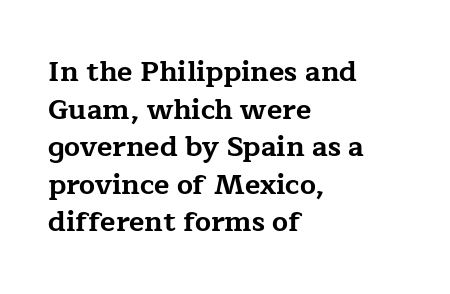
{"serif": "yes", "italic": "no", "bold": "yes", "weight": "bold", "width": "wide", "stroke_contrast": "low", "x_height": "medium", "monospaced": "no", "underline": "no", "align": "left", "line_spacing": "normal", "line_spacing_ratio": 1.34, "letter_spacing": "normal", "letter_spacing_em": 0.0, "glyph_px": 28}
